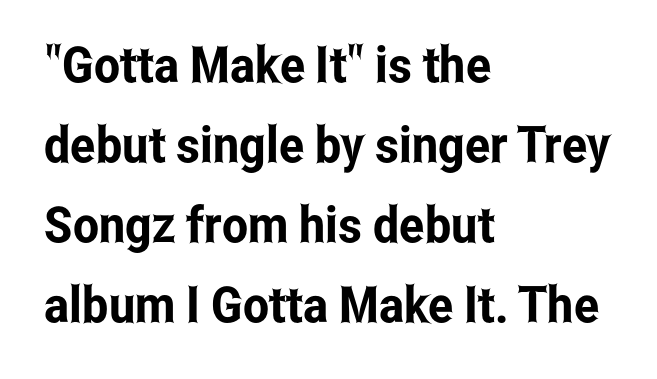
Q: Is the text italic (slanted)? A: No, it is upright.
Q: Is the typeface a serif or a sans-serif typeface? A: Sans-serif.
Q: Is the text underlined? A: No.
Q: How is the paragraph aligned? A: Left-aligned.
Q: Is the spacing between letters normal or unusually wide? A: Normal.
Q: Is the spacing between lines tight, normal or loose? A: Normal.
Q: Width (condensed, normal, or wide)? A: Condensed.
Q: Stroke contrast? A: Low.
Q: x-height? A: Medium.
Q: Monospaced? A: No.
